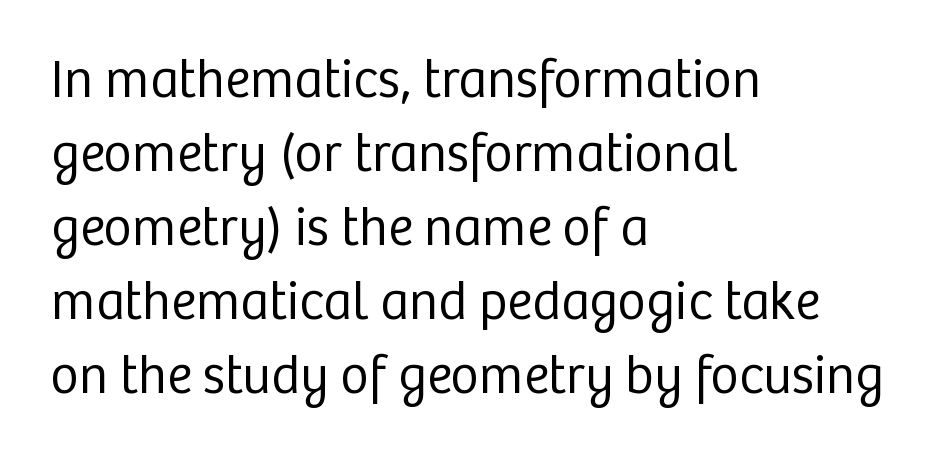
The image shows 54 px regular-weight sans-serif type, upright; set left-aligned, normal line spacing (1.37x), normal letter spacing, not underlined; low stroke contrast and a medium x-height.
